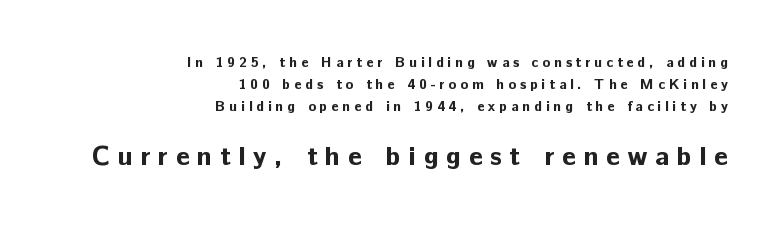
Q: Is the text bold? A: Yes.
Q: Is the text italic (slanted)? A: No, it is upright.
Q: Is the text underlined? A: No.
Q: How is the paragraph aligned? A: Right-aligned.
Q: Is the spacing between letters normal or unusually wide? A: Unusually wide.
Q: Is the spacing between lines tight, normal or loose? A: Normal.
Q: Which block of text is set in a larger size, the first (top) or the second (bottom)? A: The second (bottom) one.
